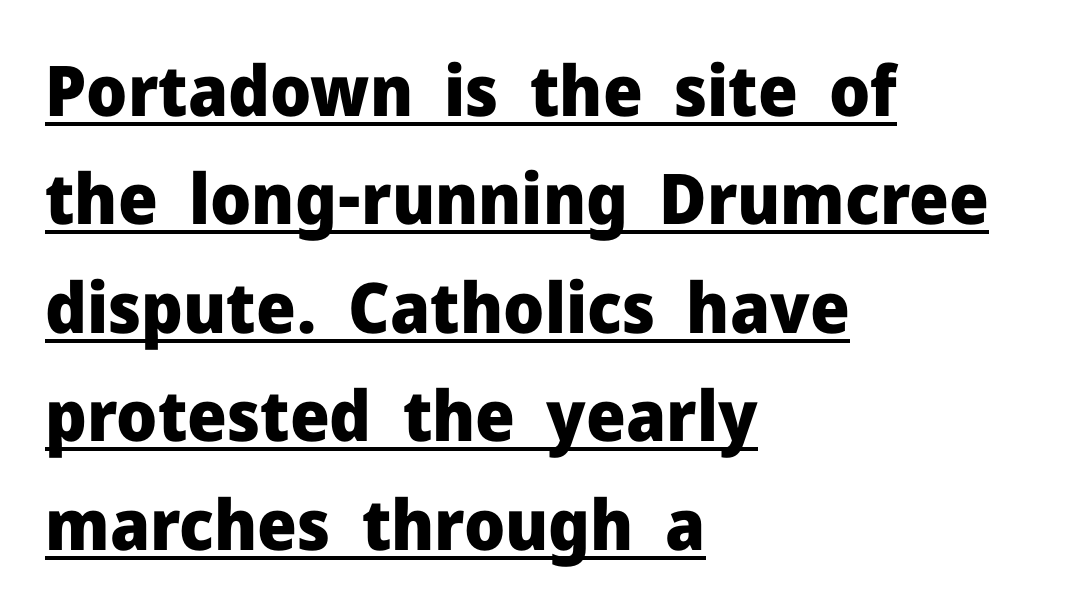
Q: Is the text bold? A: Yes.
Q: Is the text italic (slanted)? A: No, it is upright.
Q: Is the typeface a serif or a sans-serif typeface? A: Sans-serif.
Q: Is the text underlined? A: Yes.
Q: How is the paragraph aligned? A: Left-aligned.
Q: Is the spacing between letters normal or unusually wide? A: Normal.
Q: Is the spacing between lines tight, normal or loose? A: Normal.
Q: Width (condensed, normal, or wide)? A: Normal.
Q: Stroke contrast? A: Low.
Q: x-height? A: Medium.
Q: Monospaced? A: No.
